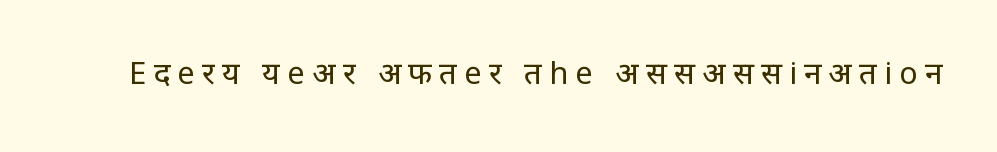
Note the varied advance widths — an 'i' is clearly narrower than an 'm'. Is the stroke heavy? The answer is a plain regular-or-lighter. Style check: upright. Rule under the text: the space is simply empty.
